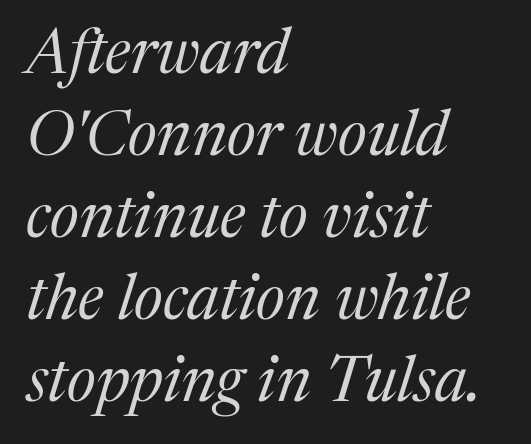
The image shows 63 px regular-weight serif type, italic (leaning right); set left-aligned, normal line spacing (1.3x), normal letter spacing, not underlined; medium stroke contrast and a medium x-height.
